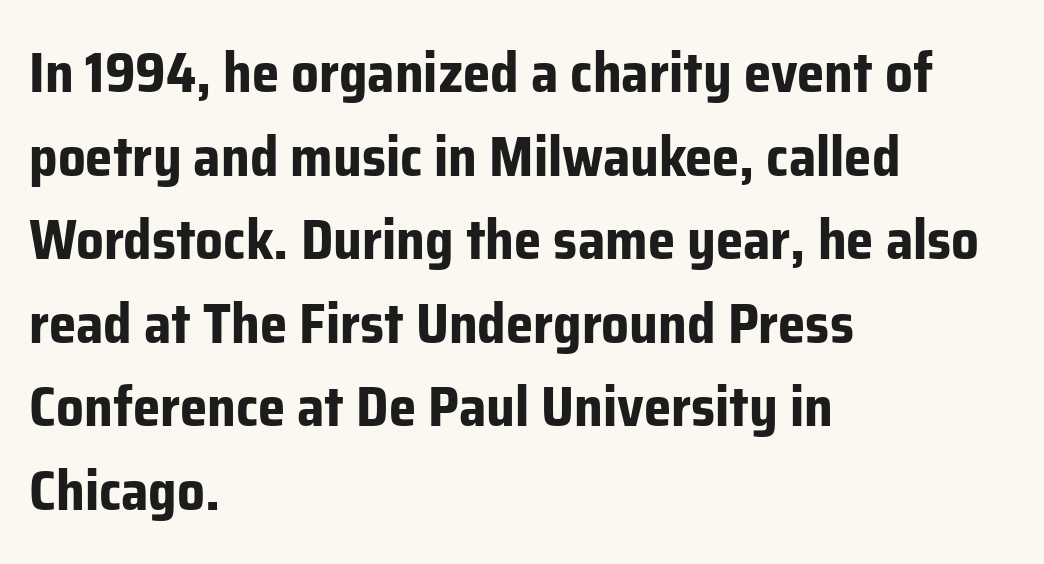
The image shows 55 px bold sans-serif type, upright; set left-aligned, normal line spacing (1.52x), normal letter spacing, not underlined; low stroke contrast and a medium x-height.
